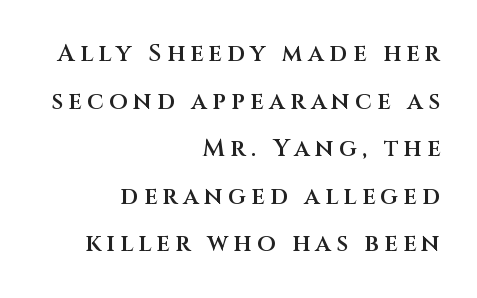
{"italic": "no", "bold": "semi", "underline": "no", "align": "right", "line_spacing": "loose", "line_spacing_ratio": 1.98, "letter_spacing": "wide", "letter_spacing_em": 0.22, "glyph_px": 24}
